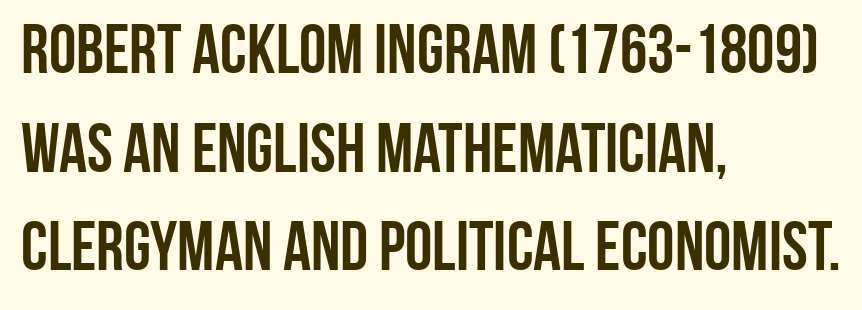
The image shows 69 px semibold, condensed sans-serif type, upright; set left-aligned, normal line spacing (1.43x), normal letter spacing, not underlined; low stroke contrast and a large x-height.
